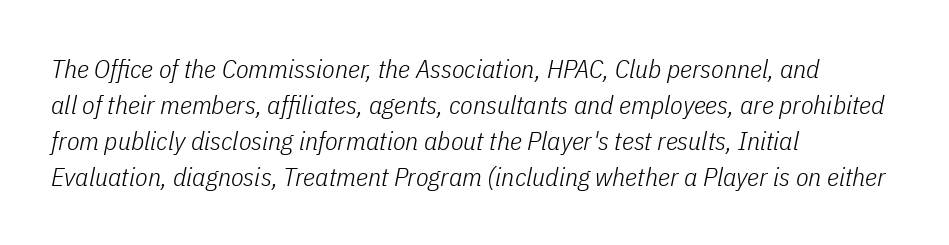
The image shows 26 px text type, italic (leaning right); set left-aligned, normal line spacing (1.38x), normal letter spacing, not underlined.
